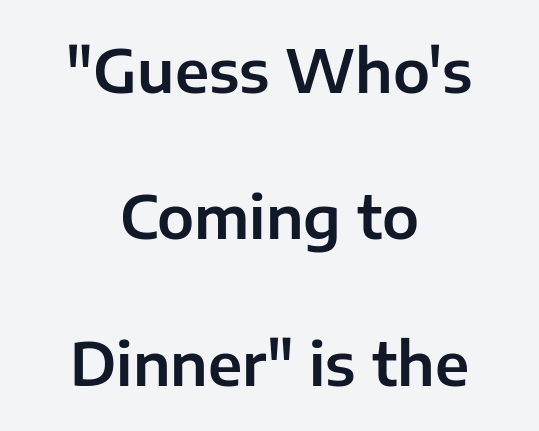
A typesetter would call this proportional, since set widths differ per character. Are there feet on the stems? There aren't — it's a sans. If you folded the block vertically in half, each line would mirror itself in length. Loosely led — the rows are spread out.
